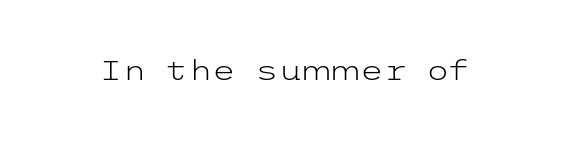
The image shows 27 px text type, upright; set normal letter spacing, not underlined.
